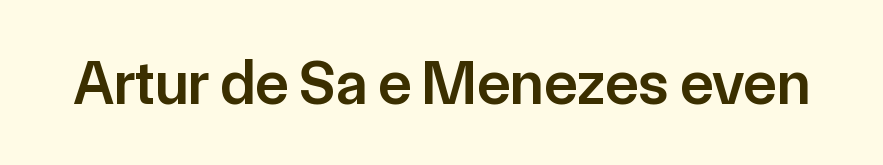
{"serif": "no", "italic": "no", "bold": "semi", "weight": "semibold", "width": "normal", "stroke_contrast": "low", "x_height": "medium", "monospaced": "no", "underline": "no", "letter_spacing": "normal", "letter_spacing_em": 0.0, "glyph_px": 62}
